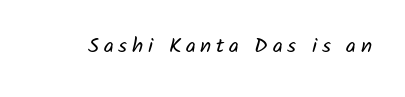
Q: Is the text bold? A: No.
Q: Is the text underlined? A: No.
Q: Is the spacing between letters normal or unusually wide? A: Unusually wide.
